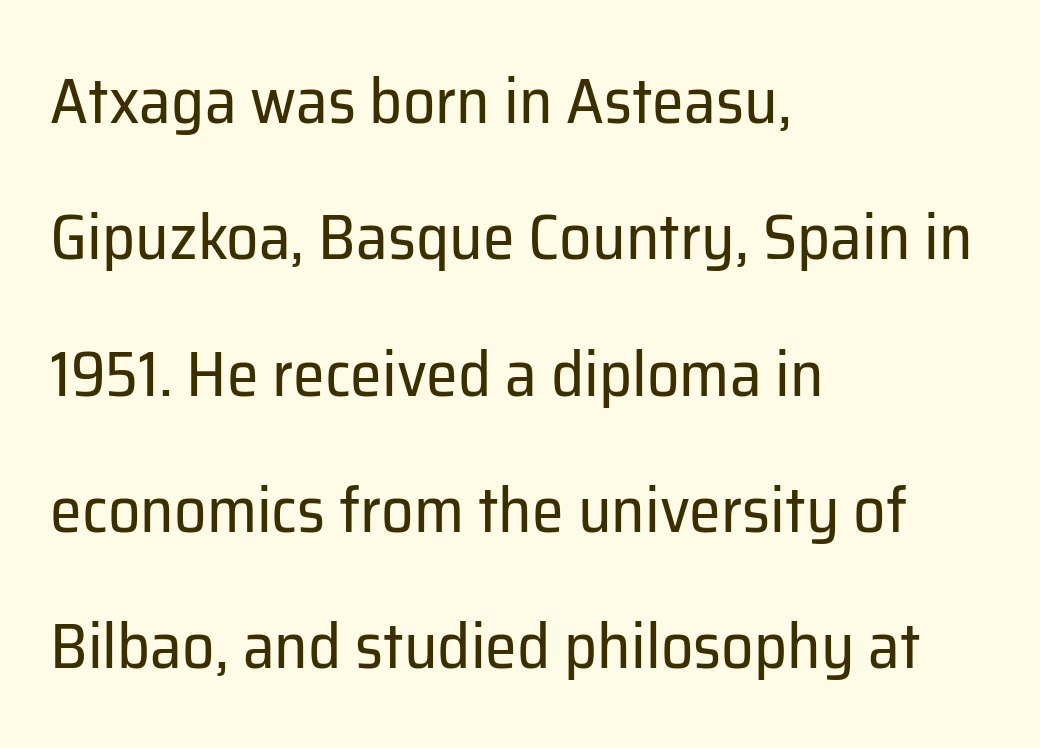
Inter-character spacing is left at the font's built-in metrics. Honestly, the rows look like they've been pulled way apart. Are there feet on the stems? There aren't — it's a sans. This sample is left-justified, so line endings fall wherever the words run out. The weight tops out at a normal text grade. Underlining? Definitely not there.
